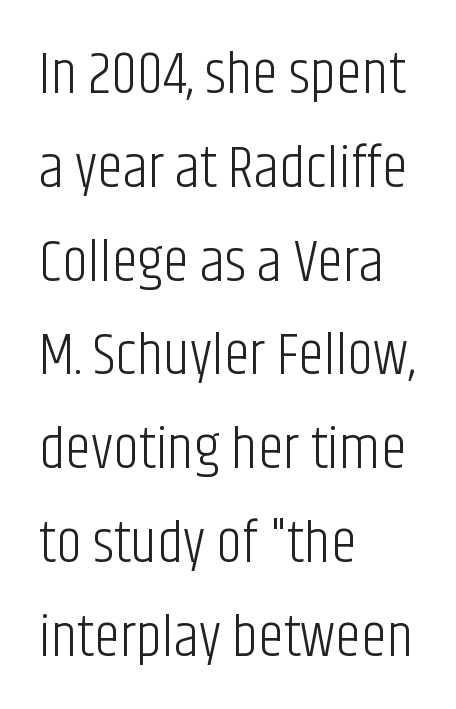
Any mark beneath the type? The region is blank. The font's upright variant was chosen for this text. This block has exactly the height ordinary leading produces. The passage shown is typeset with a sans-serif family.
